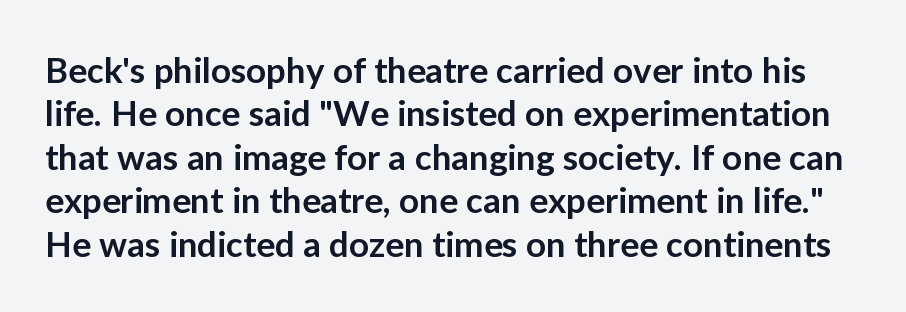
Q: Is the text bold? A: Semi-bold.
Q: Is the text italic (slanted)? A: No, it is upright.
Q: Is the typeface a serif or a sans-serif typeface? A: Sans-serif.
Q: Is the text underlined? A: No.
Q: Is the spacing between letters normal or unusually wide? A: Normal.
Q: Width (condensed, normal, or wide)? A: Normal.
Q: Stroke contrast? A: Low.
Q: x-height? A: Medium.
Q: Monospaced? A: No.
